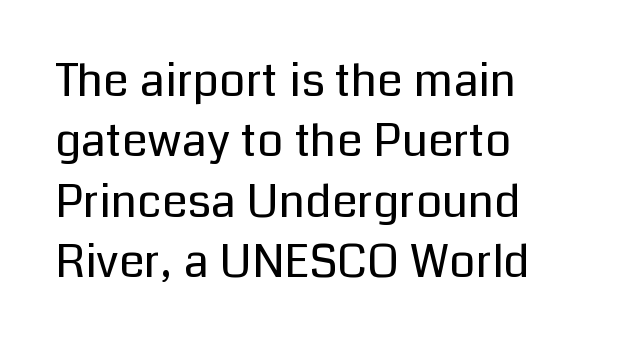
Only glyphs here, with clear space below each row. The lines in this sample share a left origin and differ only in where they stop. Designer's note — italics off, roman on. The rendering keeps characters at their native spacing. Think of a printed novel: that variable character pitch is what you see here. Notice how descenders clear the ascenders below comfortably — that's standard leading.
